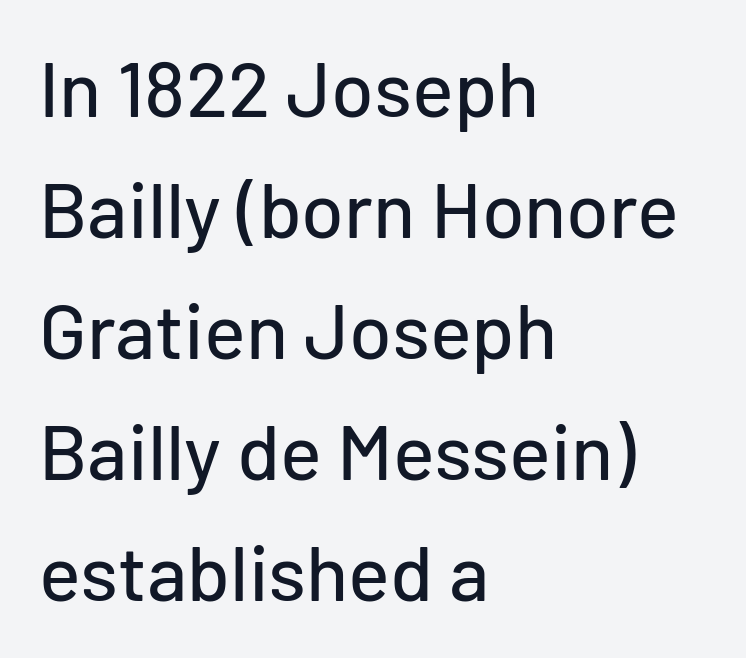
Q: Is the text italic (slanted)? A: No, it is upright.
Q: Is the typeface a serif or a sans-serif typeface? A: Sans-serif.
Q: Is the text underlined? A: No.
Q: How is the paragraph aligned? A: Left-aligned.
Q: Is the spacing between letters normal or unusually wide? A: Normal.
Q: Is the spacing between lines tight, normal or loose? A: Normal.
Q: Width (condensed, normal, or wide)? A: Normal.
Q: Stroke contrast? A: Low.
Q: x-height? A: Medium.
Q: Monospaced? A: No.
